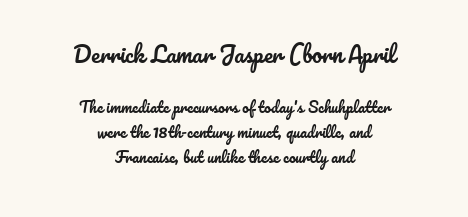
These lines are centered, leaving both edges ragged. This rendering features lettering with no underline. The block of text has a typical density, with ordinary space between rows.
